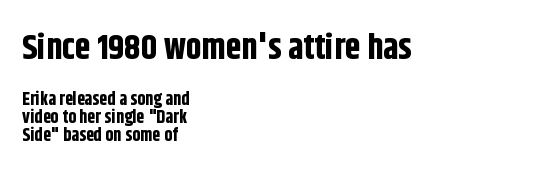
Q: Is the text bold? A: Yes.
Q: Is the text italic (slanted)? A: No, it is upright.
Q: Is the typeface a serif or a sans-serif typeface? A: Sans-serif.
Q: Is the text underlined? A: No.
Q: How is the paragraph aligned? A: Left-aligned.
Q: Is the spacing between letters normal or unusually wide? A: Normal.
Q: Is the spacing between lines tight, normal or loose? A: Tight.
Q: Which block of text is set in a larger size, the first (top) or the second (bottom)? A: The first (top) one.
Q: Width (condensed, normal, or wide)? A: Condensed.
Q: Stroke contrast? A: Low.
Q: x-height? A: Large.
Q: Monospaced? A: No.
